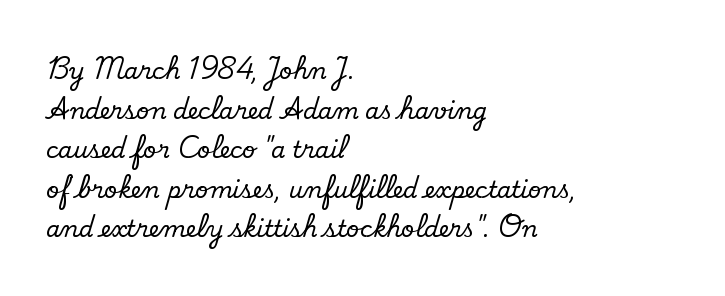
Honestly, there is no underline to notice here at all. This rendering uses left alignment, leaving the right contour irregular. A typesetter would call this zero additional tracking.
